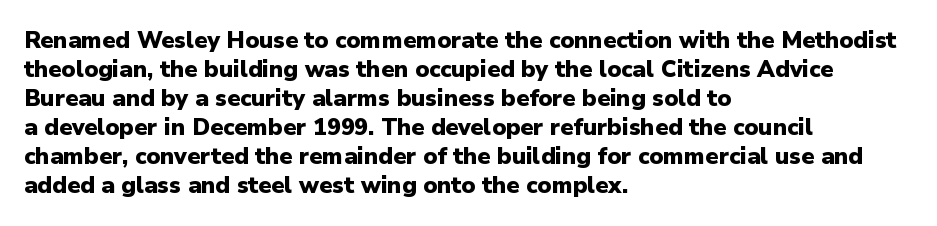
Q: Is the text bold? A: Yes.
Q: Is the text italic (slanted)? A: No, it is upright.
Q: Is the text underlined? A: No.
Q: How is the paragraph aligned? A: Left-aligned.
Q: Is the spacing between letters normal or unusually wide? A: Normal.
Q: Is the spacing between lines tight, normal or loose? A: Normal.
